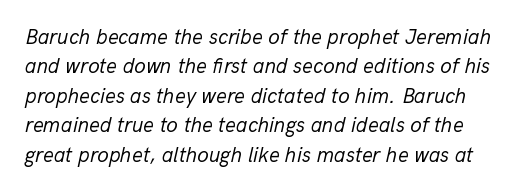
Unbolded letterforms with no extra heft. The string is rendered with underlining switched off. These lines were composed using italics. Look at the tracking — it's just the regular setting, nothing added. If you measured baseline to baseline, you'd find a middling distance.
